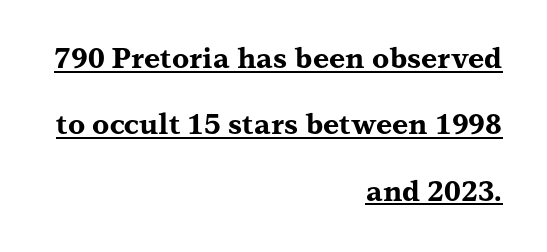
Does the copy run flush right? Yes — the right margin is perfectly even. The letters sit at their default tracking, neither squeezed nor spread. Descenders here cross a horizontal rule under the line. If you measured baseline to baseline, you'd find a long distance.
